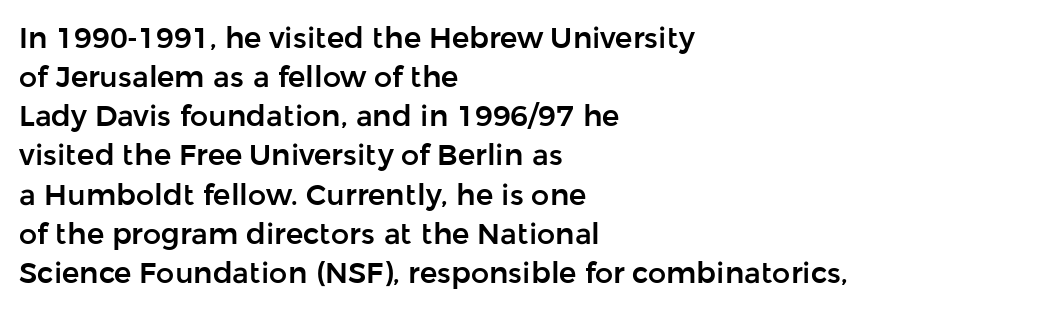
{"serif": "no", "italic": "no", "width": "normal", "stroke_contrast": "low", "x_height": "medium", "monospaced": "no", "underline": "no", "align": "left", "line_spacing": "normal", "line_spacing_ratio": 1.35, "letter_spacing": "normal", "letter_spacing_em": 0.0, "glyph_px": 29}
